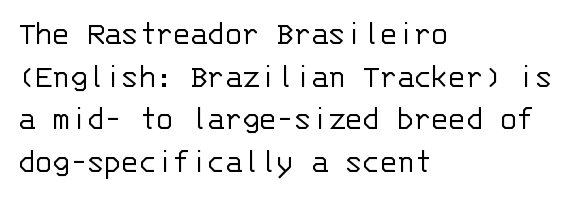
Ink coverage per letter is moderate at most. What kind of face is this? One without serifs — a sans. Fixed-width glyphs throughout — classic coding-font behaviour. Layout note: lines flush left.
